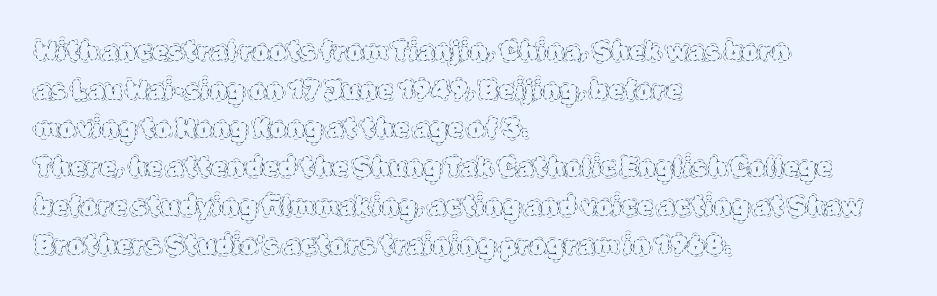
Posture: vertical. The weight tops out at a normal text grade. Words appear dense and cohesive because spacing is normal. If you drew a ruler down the left edge, every line would touch it. Line spacing here is normal. Underline: absent.
